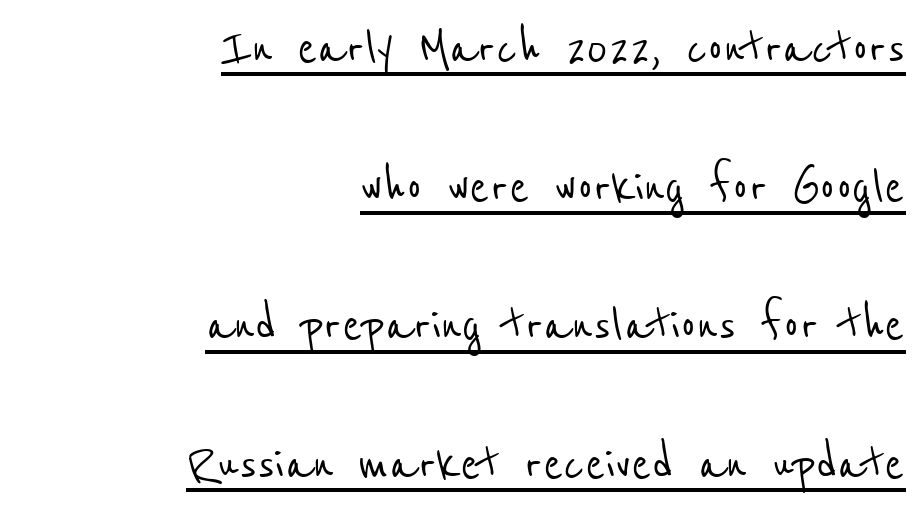
{"serif": "no", "width": "condensed", "stroke_contrast": "low", "x_height": "medium", "monospaced": "no", "underline": "yes", "align": "right", "line_spacing": "loose", "line_spacing_ratio": 2.35, "letter_spacing": "normal", "letter_spacing_em": 0.0, "glyph_px": 59}
